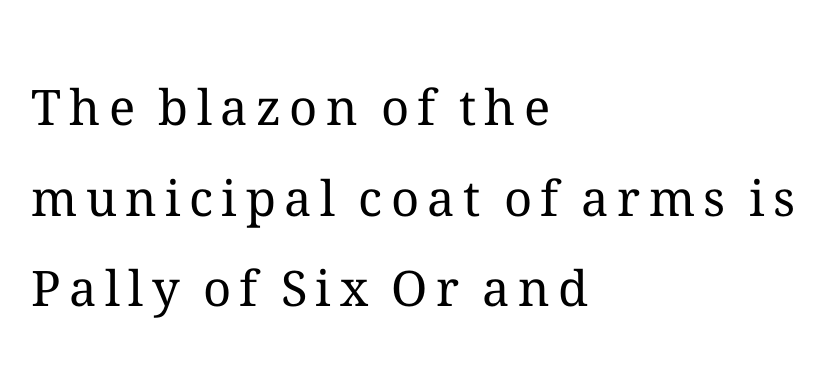
Ordinary non-slanted type is in use. If you drew a ruler down the left edge, every line would touch it. You could not count columns in this text — the font is proportionally spaced. Lines of text with bare space underneath.
